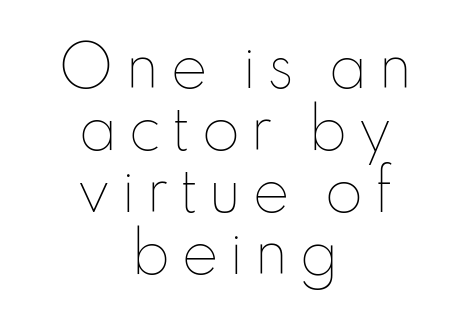
Is this a fixed-width face? No — the glyphs have proportional, varying widths. These lines were composed using upright roman letters. Both edges are ragged and mirror each other, which tells us the setting is centered. What's the leading like? Squeezed, with rows nearly overlapping. The space directly below the letters is spotless.
